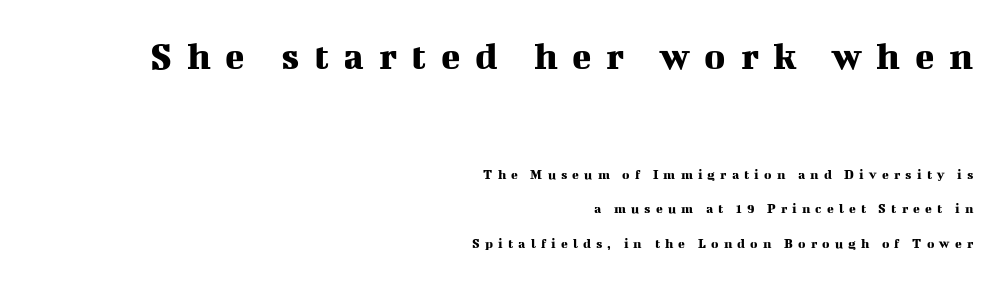
{"serif": "yes", "italic": "no", "width": "normal", "stroke_contrast": "medium", "x_height": "medium", "monospaced": "no", "underline": "no", "align": "right", "line_spacing": "loose", "line_spacing_ratio": 2.49, "letter_spacing": "wide", "letter_spacing_em": 0.37, "larger_block": "first", "size_ratio": 2.86, "glyph_px": 40}
